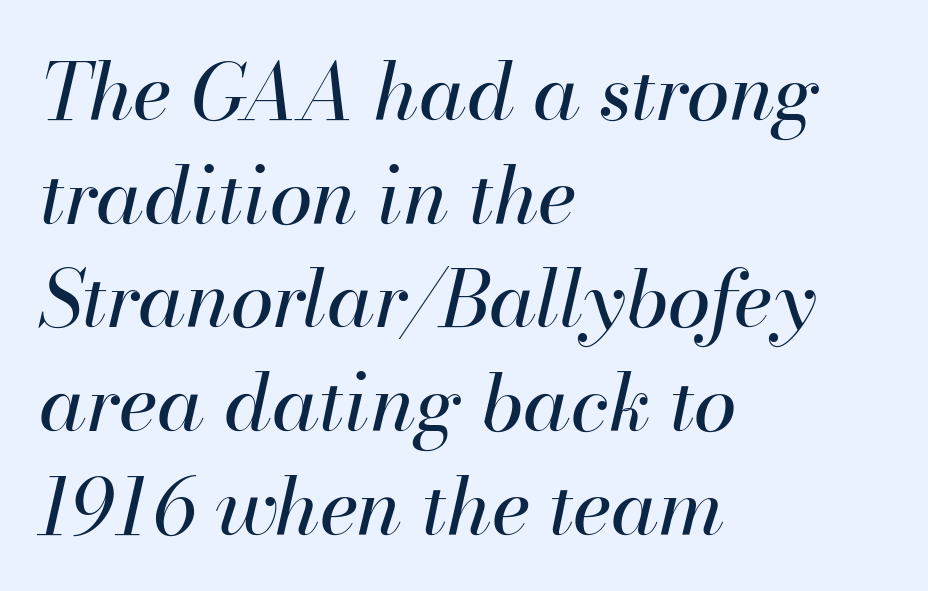
{"italic": "yes", "lean": "right", "slant_degrees": 13, "bold": "no", "weight": "regular", "width": "normal", "stroke_contrast": "high", "x_height": "small", "monospaced": "no", "underline": "no", "align": "left", "line_spacing": "normal", "line_spacing_ratio": 1.33, "letter_spacing": "normal", "letter_spacing_em": 0.0, "glyph_px": 78}
